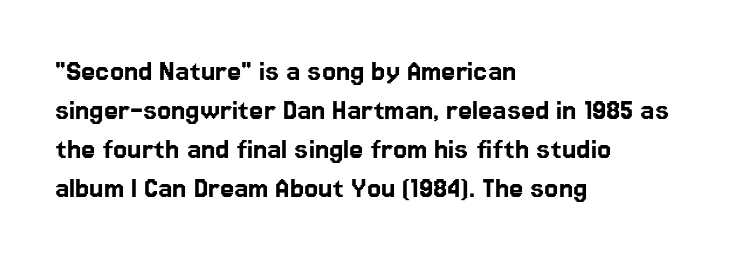
The image shows 32 px sans-serif type, upright; set left-aligned, line spacing 1.22x, normal letter spacing, not underlined; low stroke contrast and a medium x-height.
